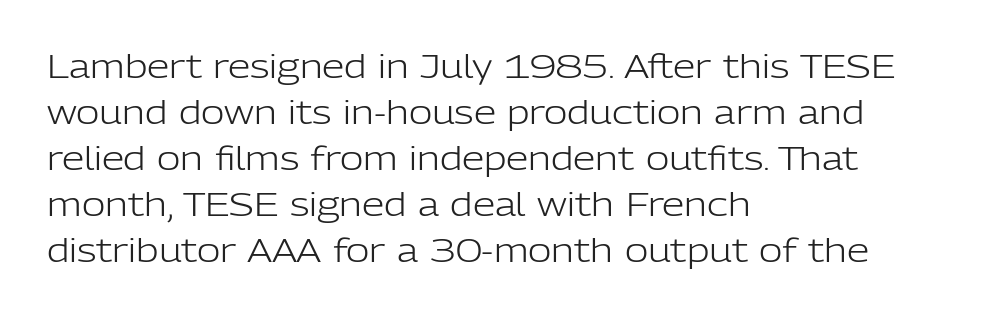
Weight: regular or lighter. Normally led — the rows are evenly, conventionally spaced. Nothing sits at the stroke ends, so this counts as sans-serif. How are the letters spaced? Ordinarily, with no added tracking. Looks like regular typesetting: each glyph gets only the width it needs. Rule under the text: the space is simply empty.
